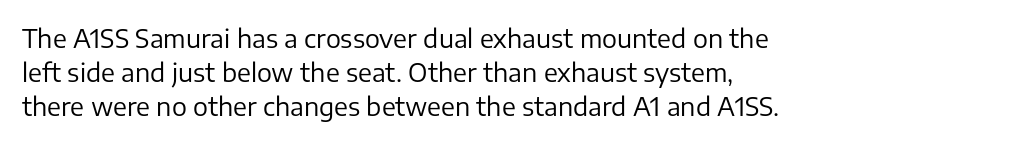
{"italic": "no", "bold": "no", "underline": "no", "align": "left", "line_spacing": "normal", "line_spacing_ratio": 1.37, "letter_spacing": "normal", "letter_spacing_em": 0.0, "glyph_px": 25}
